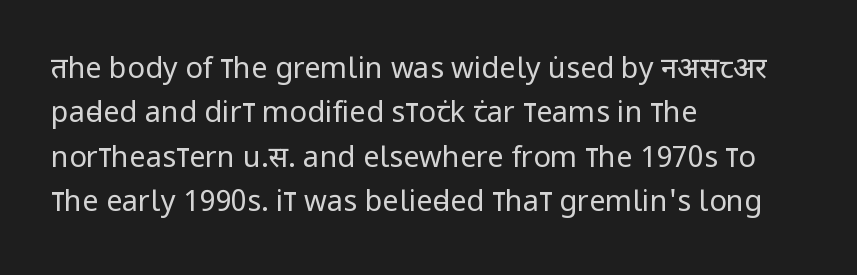
The image shows 29 px regular-weight, condensed sans-serif type, upright; set left-aligned, normal line spacing (1.53x), normal letter spacing, not underlined; low stroke contrast and a large x-height.
